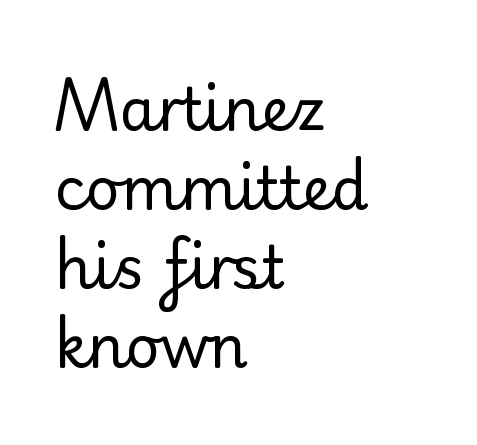
Q: Is the text bold? A: No.
Q: Is the text italic (slanted)? A: No, it is upright.
Q: Is the typeface a serif or a sans-serif typeface? A: Sans-serif.
Q: Is the text underlined? A: No.
Q: How is the paragraph aligned? A: Left-aligned.
Q: Is the spacing between letters normal or unusually wide? A: Normal.
Q: Is the spacing between lines tight, normal or loose? A: Normal.
Q: Width (condensed, normal, or wide)? A: Normal.
Q: Stroke contrast? A: Low.
Q: x-height? A: Small.
Q: Monospaced? A: No.
